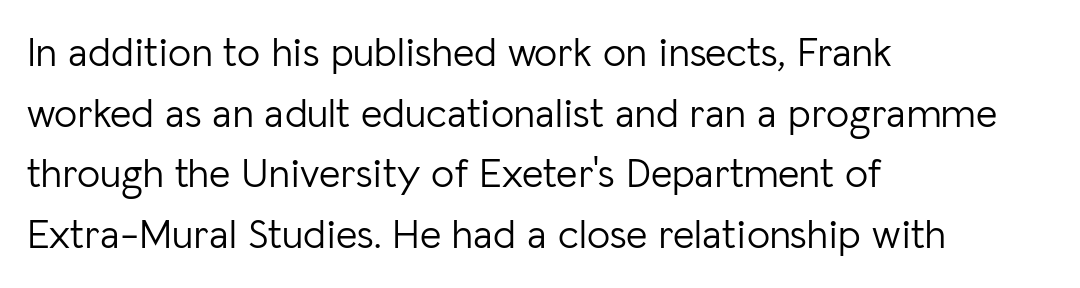
Horizontal alignment here is leftward, the default for most running prose. The font family rendered here belongs to the sans-serif group. Each new line begins a customary step beneath the previous one. Compared with typical body copy, the letter spacing here is the same. Type without underlining.
